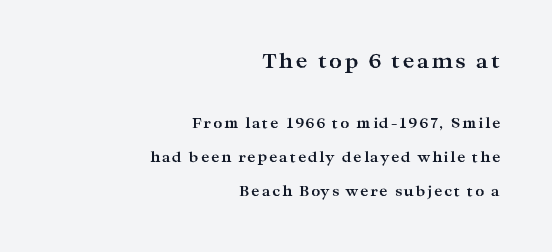
{"italic": "no", "bold": "yes", "underline": "no", "align": "right", "line_spacing": "loose", "line_spacing_ratio": 2.43, "larger_block": "first", "size_ratio": 1.43, "glyph_px": 20}
